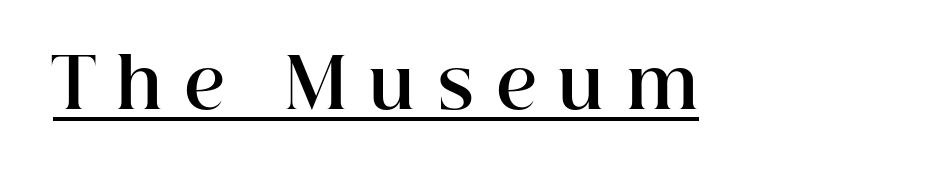
The image shows 69 px bold serif type, upright; set unusually wide letter spacing (+0.31 em), underlined; high stroke contrast and a medium x-height.
